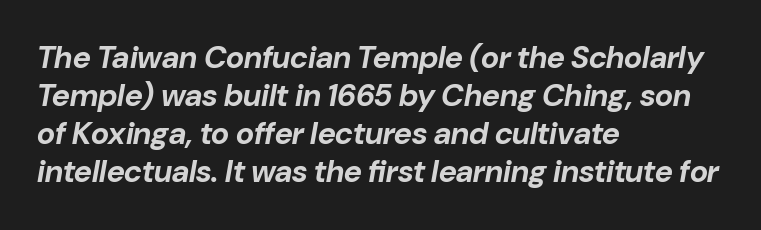
Is the type slanted? Yes — the strokes lean at a clear angle. Standard letterfit; no display-style spreading of the glyphs. All the whitespace from short lines collects on the right. Every letter is thick-stroked: bold, no question. The letters advance in unequal steps, a hallmark of proportional type.
